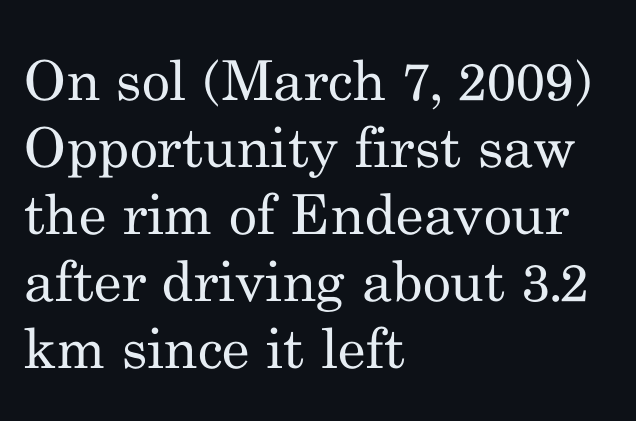
Short note: letters normally spaced. Type without underlining. The rendering uses natural spacing where letterforms have individual widths. Line beginnings align vertically; line endings do not.
